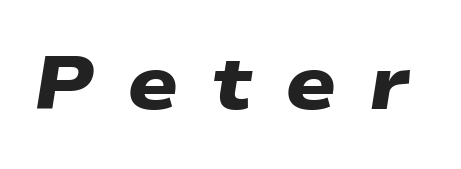
Honestly, the letter spacing is so wide it's the main thing you notice. Typesetter's note: full bold, strokes at maximum text heaviness. Unmarked baselines from the first word to the last. You could not count columns in this text — the font is proportionally spaced.
